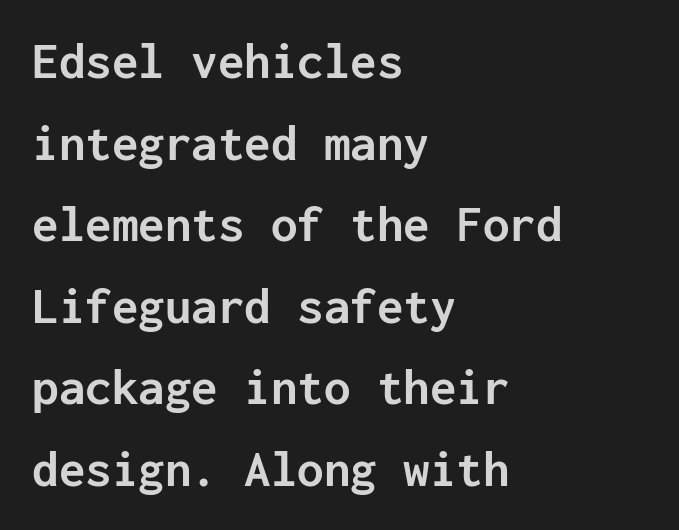
Spacing verdict: monospaced, one width for all characters. The typeface chosen for these lines omits serifs. These lines stack with their left ends in a neat column. No italicization has been applied; the sample stays upright. This is heavy type, rendered in bold.
